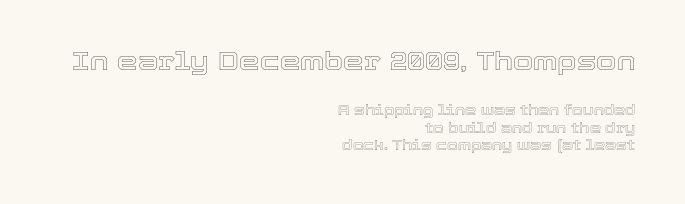
Q: Is the text italic (slanted)? A: No, it is upright.
Q: Is the text underlined? A: No.
Q: How is the paragraph aligned? A: Right-aligned.
Q: Is the spacing between letters normal or unusually wide? A: Normal.
Q: Is the spacing between lines tight, normal or loose? A: Normal.
Q: Which block of text is set in a larger size, the first (top) or the second (bottom)? A: The first (top) one.
